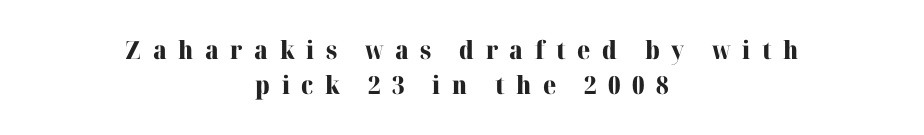
The image shows 25 px bold type, upright; set centered, normal line spacing (1.41x), unusually wide letter spacing (+0.46 em), not underlined.
